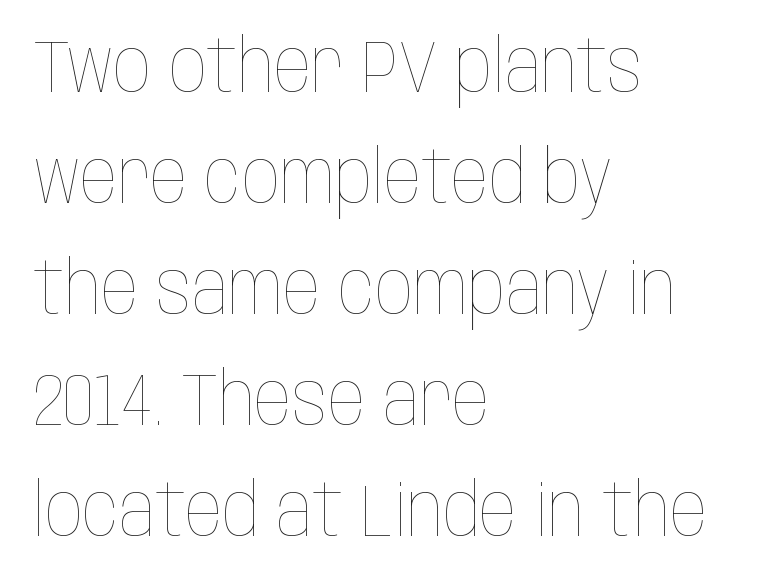
Q: Is the text bold? A: No.
Q: Is the text italic (slanted)? A: No, it is upright.
Q: Is the text underlined? A: No.
Q: How is the paragraph aligned? A: Left-aligned.
Q: Is the spacing between letters normal or unusually wide? A: Normal.
Q: Is the spacing between lines tight, normal or loose? A: Normal.
Q: Width (condensed, normal, or wide)? A: Condensed.
Q: Stroke contrast? A: Low.
Q: x-height? A: Large.
Q: Monospaced? A: No.
